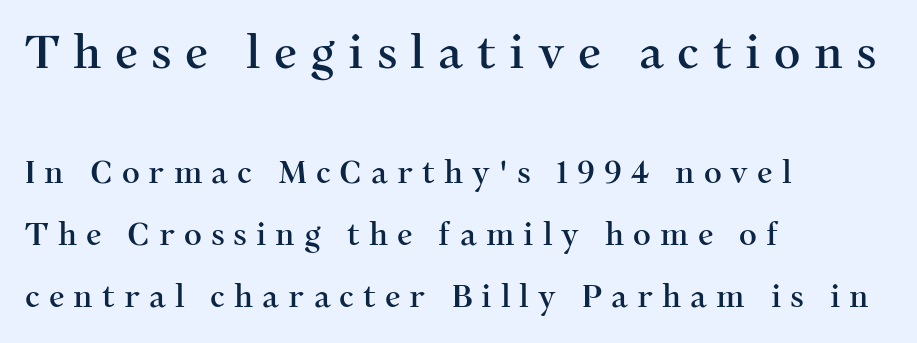
Q: Is the text italic (slanted)? A: No, it is upright.
Q: Is the typeface a serif or a sans-serif typeface? A: Serif.
Q: Is the text underlined? A: No.
Q: How is the paragraph aligned? A: Left-aligned.
Q: Is the spacing between letters normal or unusually wide? A: Unusually wide.
Q: Is the spacing between lines tight, normal or loose? A: Loose.
Q: Which block of text is set in a larger size, the first (top) or the second (bottom)? A: The first (top) one.
Q: Width (condensed, normal, or wide)? A: Normal.
Q: Stroke contrast? A: Medium.
Q: x-height? A: Medium.
Q: Monospaced? A: No.
